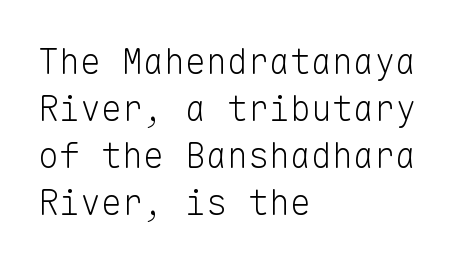
The image shows 35 px light sans-serif type, upright, monospaced; set left-aligned, normal line spacing (1.34x), normal letter spacing, not underlined; low stroke contrast and a medium x-height.
